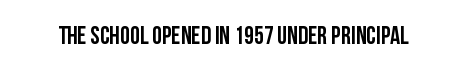
Q: Is the text italic (slanted)? A: No, it is upright.
Q: Is the text underlined? A: No.
Q: Is the spacing between letters normal or unusually wide? A: Normal.
